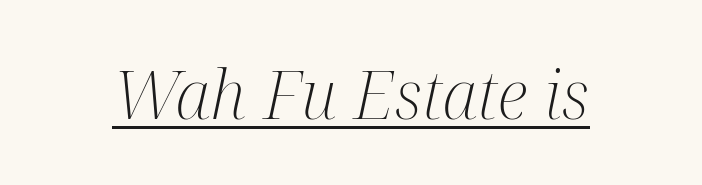
I'd call this a serif setting — the letters wear small feet. The face used here appears with an underline applied. Vertical stems look standard width or narrower in stroke. Varying glyph widths throughout — classic text-font behaviour.
